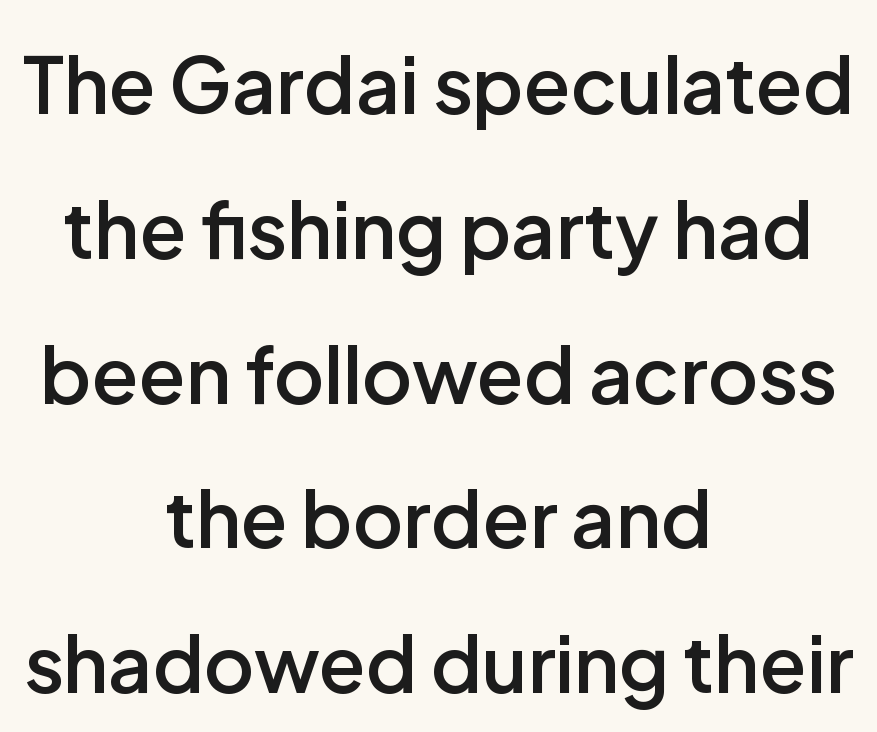
{"serif": "no", "italic": "no", "bold": "semi", "weight": "semibold", "width": "normal", "stroke_contrast": "low", "x_height": "medium", "monospaced": "no", "underline": "no", "align": "center", "line_spacing_ratio": 1.88, "letter_spacing": "normal", "letter_spacing_em": 0.0, "glyph_px": 77}
